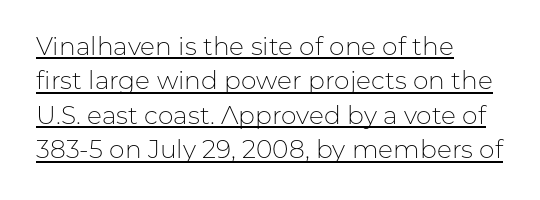
Here the glyphs are tracked normally, forming tight word shapes. Do the letters lean? They stand straight. This rendering uses left alignment, leaving the right contour irregular. Underlined type. Leading matches the norm, producing a regular column. The cut favours lightness, reaching ordinary text weight at its darkest.
